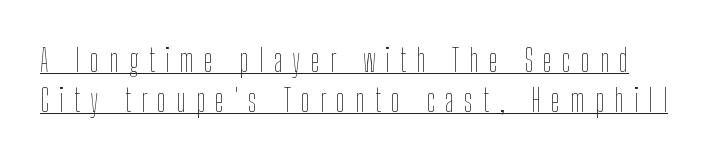
{"italic": "no", "bold": "no", "weight": "thin", "width": "condensed", "stroke_contrast": "low", "x_height": "medium", "monospaced": "no", "underline": "yes", "line_spacing_ratio": 1.24, "letter_spacing": "wide", "letter_spacing_em": 0.32, "glyph_px": 32}
